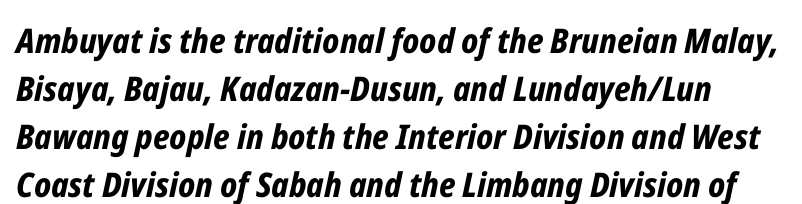
Q: Is the text bold? A: Yes.
Q: Is the text italic (slanted)? A: Yes, it leans right by about 12 degrees.
Q: Is the text underlined? A: No.
Q: Is the spacing between letters normal or unusually wide? A: Normal.
Q: Is the spacing between lines tight, normal or loose? A: Normal.
Q: Width (condensed, normal, or wide)? A: Condensed.
Q: Stroke contrast? A: Low.
Q: x-height? A: Medium.
Q: Monospaced? A: No.
